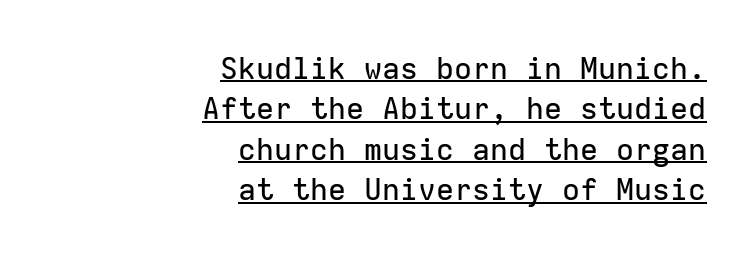
{"serif": "no", "italic": "no", "width": "normal", "stroke_contrast": "low", "x_height": "medium", "monospaced": "yes", "underline": "yes", "align": "right", "line_spacing": "normal", "line_spacing_ratio": 1.35, "letter_spacing": "normal", "letter_spacing_em": 0.0, "glyph_px": 30}
